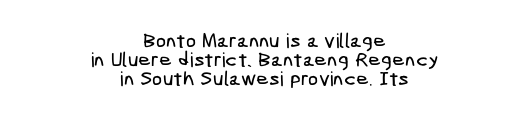
The glyphs are unaccompanied by any horizontal stroke below them. The space between consecutive lines is stingy. These lines stack symmetrically, like a column narrowing and widening about its center. A typesetter would call this zero additional tracking.
